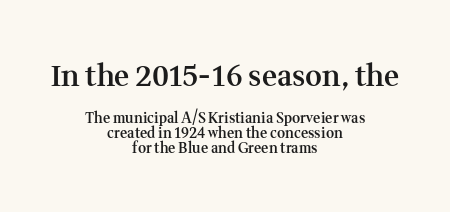
The image shows 29 px semibold serif type, upright; set centered, tight line spacing (1.09x), normal letter spacing, not underlined; the first (top) block is 2.07x larger; medium stroke contrast and a medium x-height.
